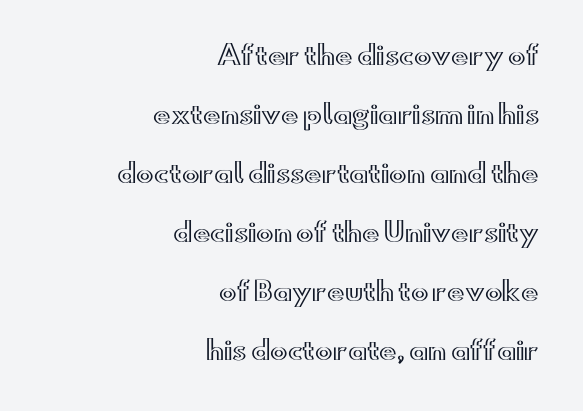
The image shows 26 px text type, upright; set right-aligned, loose line spacing (2.27x), normal letter spacing, not underlined.
